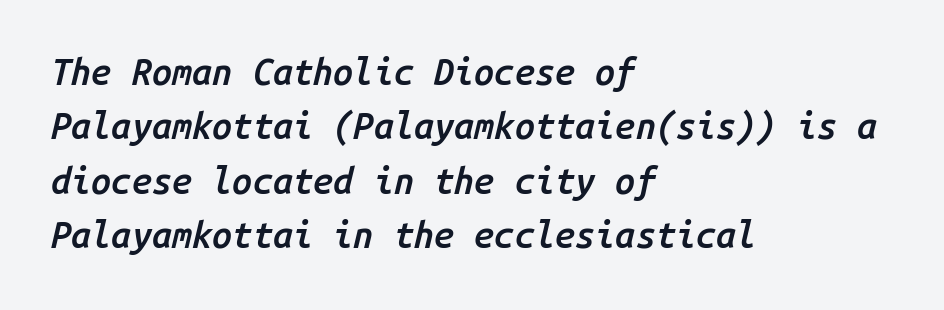
Q: Is the text bold? A: Semi-bold.
Q: Is the text italic (slanted)? A: Yes, it leans right by about 14 degrees.
Q: Is the text underlined? A: No.
Q: How is the paragraph aligned? A: Left-aligned.
Q: Is the spacing between letters normal or unusually wide? A: Normal.
Q: Is the spacing between lines tight, normal or loose? A: Normal.
Q: Width (condensed, normal, or wide)? A: Normal.
Q: Stroke contrast? A: Low.
Q: x-height? A: Medium.
Q: Monospaced? A: Yes.
